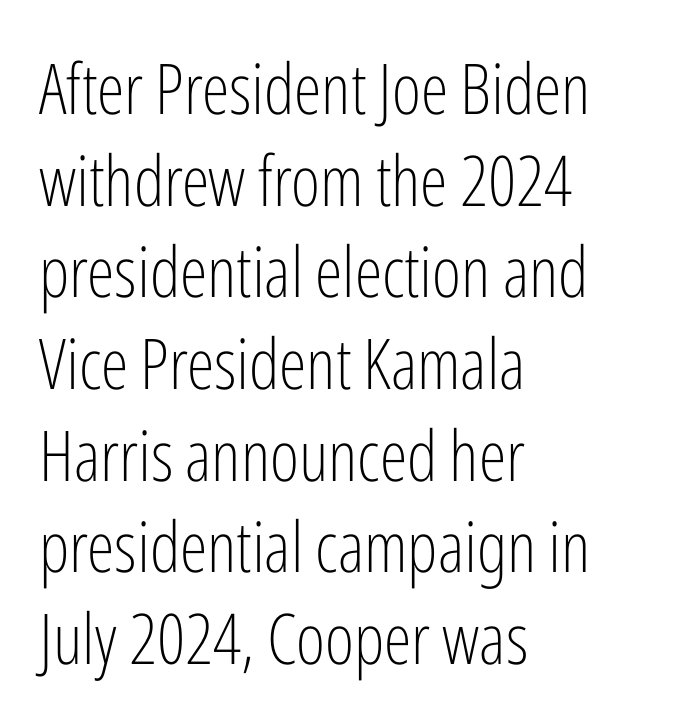
Q: Is the text bold? A: No.
Q: Is the text italic (slanted)? A: No, it is upright.
Q: Is the typeface a serif or a sans-serif typeface? A: Sans-serif.
Q: Is the text underlined? A: No.
Q: How is the paragraph aligned? A: Left-aligned.
Q: Is the spacing between letters normal or unusually wide? A: Normal.
Q: Is the spacing between lines tight, normal or loose? A: Normal.
Q: Width (condensed, normal, or wide)? A: Condensed.
Q: Stroke contrast? A: Low.
Q: x-height? A: Medium.
Q: Monospaced? A: No.
